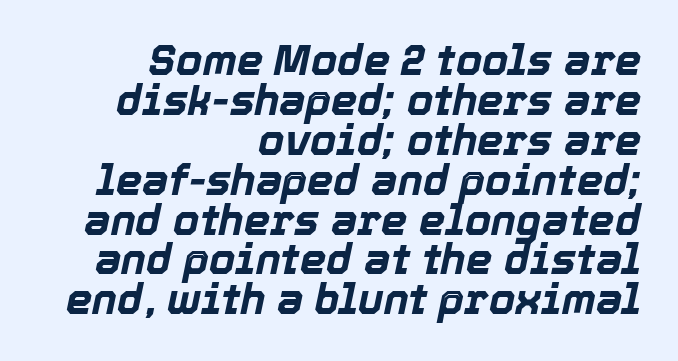
Q: Is the text bold? A: Yes.
Q: Is the text italic (slanted)? A: Yes, it leans right by about 12 degrees.
Q: Is the text underlined? A: No.
Q: How is the paragraph aligned? A: Right-aligned.
Q: Is the spacing between letters normal or unusually wide? A: Normal.
Q: Is the spacing between lines tight, normal or loose? A: Tight.
Q: Width (condensed, normal, or wide)? A: Normal.
Q: x-height? A: Medium.
Q: Monospaced? A: No.
